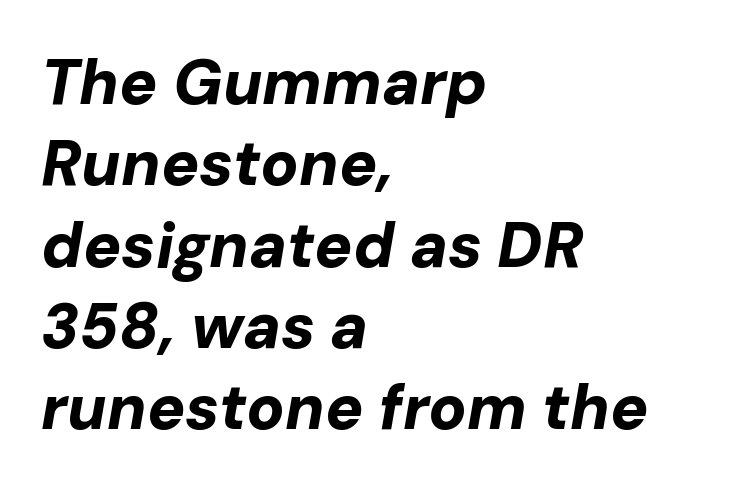
The image shows 63 px bold type, italic (leaning right); set left-aligned, normal line spacing (1.29x), normal letter spacing, not underlined; low stroke contrast and a medium x-height.
